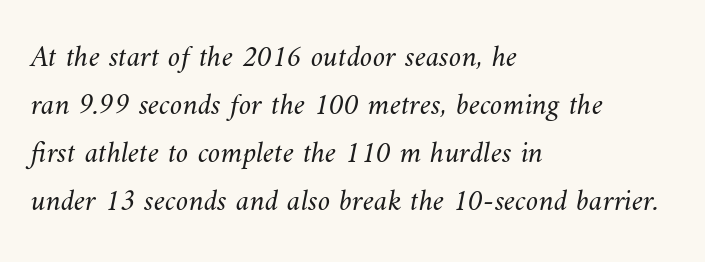
Q: Is the text bold? A: No.
Q: Is the text underlined? A: No.
Q: How is the paragraph aligned? A: Left-aligned.
Q: Is the spacing between letters normal or unusually wide? A: Normal.
Q: Is the spacing between lines tight, normal or loose? A: Normal.
Q: Width (condensed, normal, or wide)? A: Normal.
Q: Stroke contrast? A: Medium.
Q: x-height? A: Small.
Q: Monospaced? A: No.
